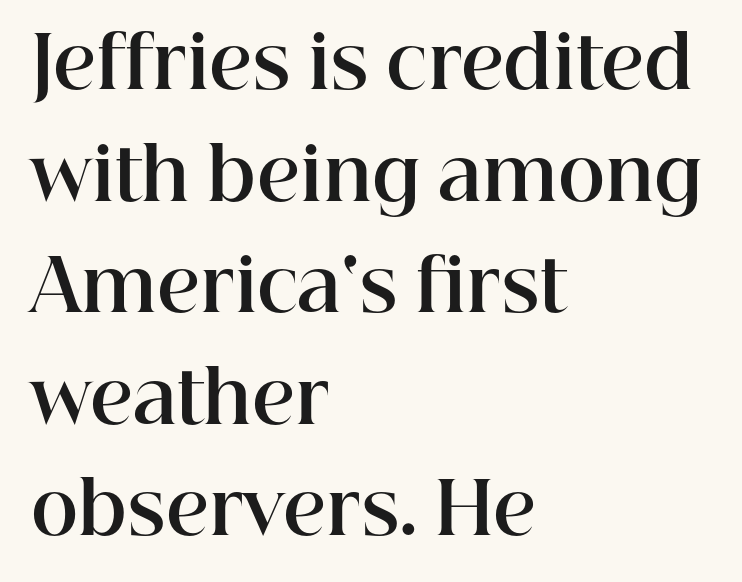
Q: Is the text bold? A: Yes.
Q: Is the text italic (slanted)? A: No, it is upright.
Q: Is the typeface a serif or a sans-serif typeface? A: Serif.
Q: Is the text underlined? A: No.
Q: How is the paragraph aligned? A: Left-aligned.
Q: Is the spacing between letters normal or unusually wide? A: Normal.
Q: Is the spacing between lines tight, normal or loose? A: Normal.
Q: Width (condensed, normal, or wide)? A: Normal.
Q: Stroke contrast? A: High.
Q: x-height? A: Medium.
Q: Monospaced? A: No.
